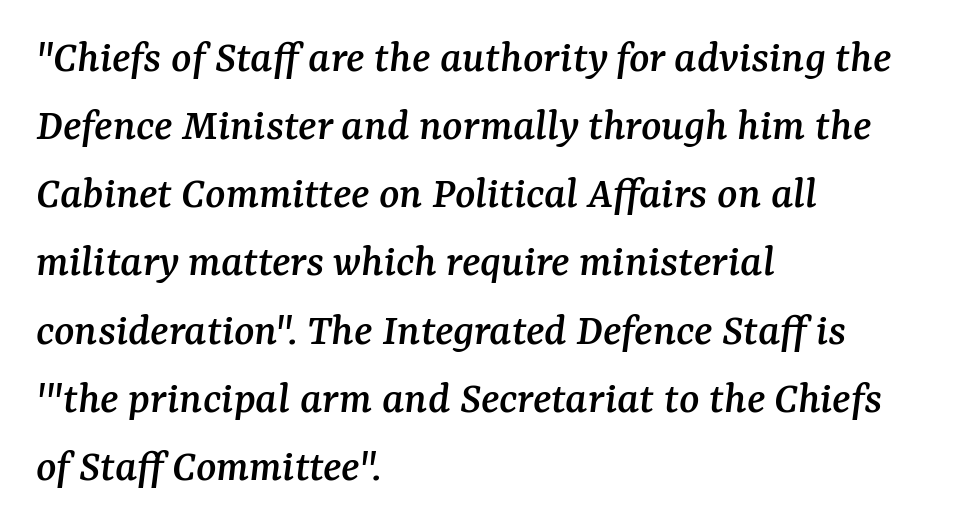
The image shows 47 px serif type, italic (leaning right); set left-aligned, normal line spacing (1.45x), normal letter spacing, not underlined; medium stroke contrast and a medium x-height.
